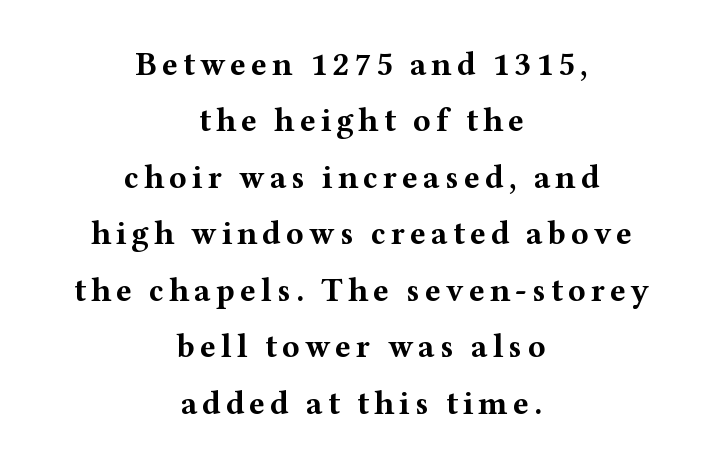
The image shows 33 px bold, wide serif type, upright; set centered, line spacing 1.71x, not underlined; medium stroke contrast and a medium x-height.
